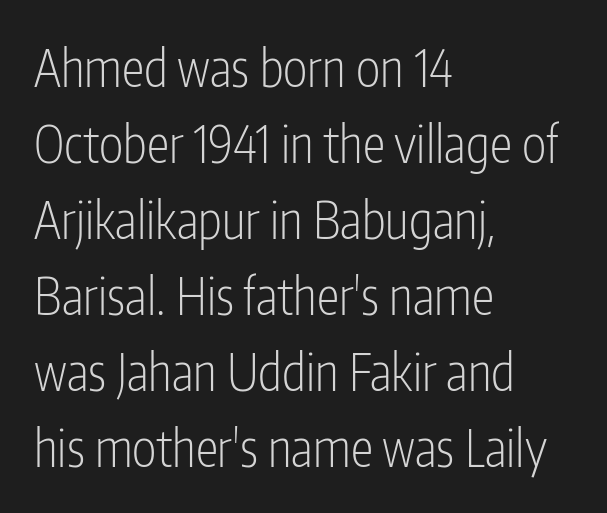
Proportional: the letters do not fall into vertical columns. The type sits square on the baseline with zero lean. Line beginnings align vertically; line endings do not. Stroke mass is kept to a normal reading level or below. Leading: standard.
